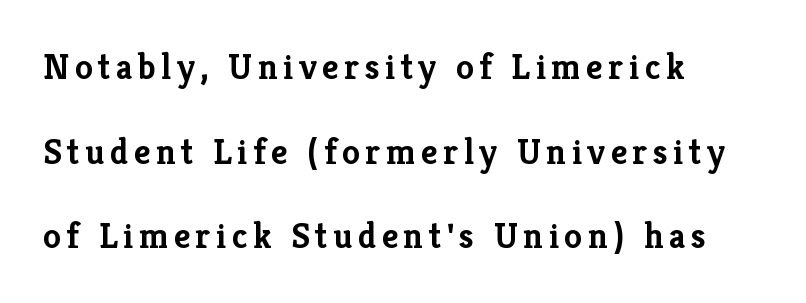
Q: Is the text bold? A: Yes.
Q: Is the text italic (slanted)? A: No, it is upright.
Q: Is the typeface a serif or a sans-serif typeface? A: Serif.
Q: Is the text underlined? A: No.
Q: How is the paragraph aligned? A: Left-aligned.
Q: Is the spacing between lines tight, normal or loose? A: Loose.
Q: Width (condensed, normal, or wide)? A: Normal.
Q: Stroke contrast? A: Low.
Q: x-height? A: Medium.
Q: Monospaced? A: No.
